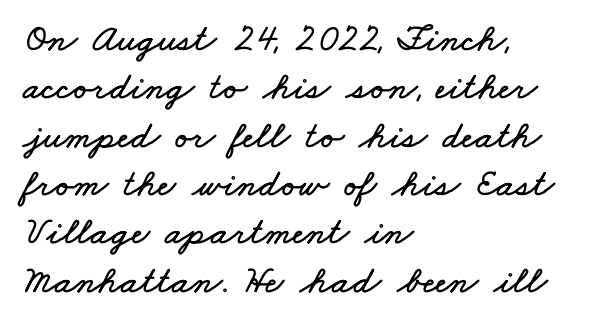
The image shows 39 px wide type; set left-aligned, line spacing 1.24x, normal letter spacing, not underlined; low stroke contrast and a small x-height.
